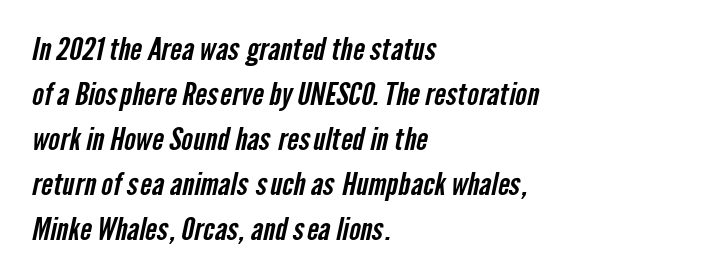
Q: Is the typeface a serif or a sans-serif typeface? A: Sans-serif.
Q: Is the text underlined? A: No.
Q: How is the paragraph aligned? A: Left-aligned.
Q: Is the spacing between letters normal or unusually wide? A: Normal.
Q: Is the spacing between lines tight, normal or loose? A: Normal.
Q: Width (condensed, normal, or wide)? A: Condensed.
Q: Stroke contrast? A: Low.
Q: x-height? A: Medium.
Q: Monospaced? A: No.
